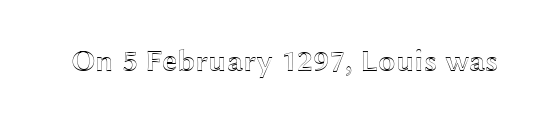
{"italic": "no", "width": "wide", "x_height": "medium", "monospaced": "no", "underline": "no", "letter_spacing": "normal", "letter_spacing_em": 0.0, "glyph_px": 31}
